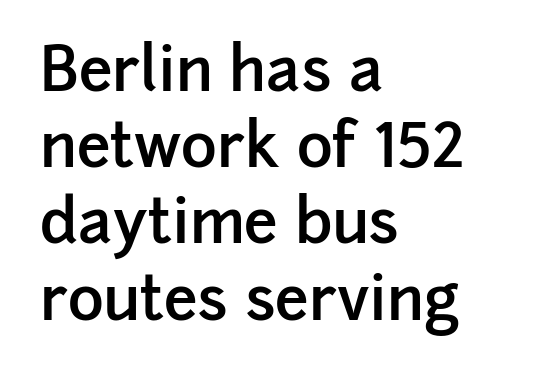
{"serif": "no", "italic": "no", "bold": "semi", "weight": "semibold", "width": "normal", "stroke_contrast": "low", "x_height": "medium", "monospaced": "no", "underline": "no", "align": "left", "line_spacing": "normal", "line_spacing_ratio": 1.25, "letter_spacing": "normal", "letter_spacing_em": 0.0, "glyph_px": 61}
